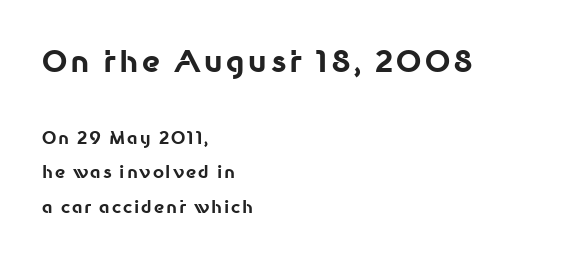
You get the large type first, then a drop to smaller type. Successive baselines arrive slowly, with a big drop between each. A clean baseline with only descenders dipping below it. A dark, heavy texture on the line: the type is bold. All the whitespace from short lines collects on the right.
